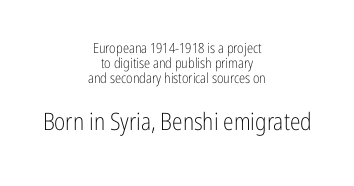
{"italic": "no", "bold": "no", "underline": "no", "align": "center", "line_spacing": "tight", "line_spacing_ratio": 1.07, "letter_spacing": "normal", "letter_spacing_em": 0.0, "larger_block": "second", "size_ratio": 1.71, "glyph_px": 24}
